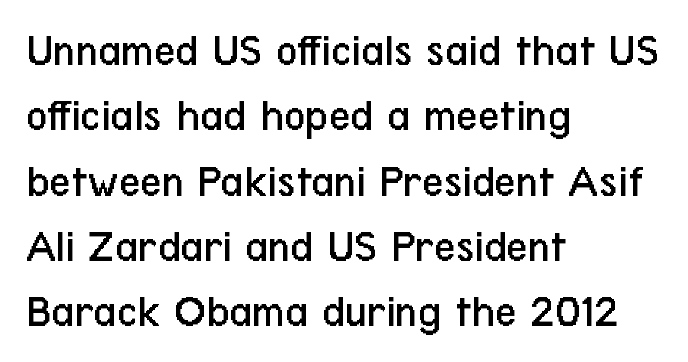
{"serif": "no", "italic": "no", "bold": "no", "weight": "regular", "width": "condensed", "stroke_contrast": "low", "x_height": "medium", "monospaced": "no", "underline": "no", "align": "left", "line_spacing": "normal", "line_spacing_ratio": 1.39, "letter_spacing": "normal", "letter_spacing_em": 0.0, "glyph_px": 47}
